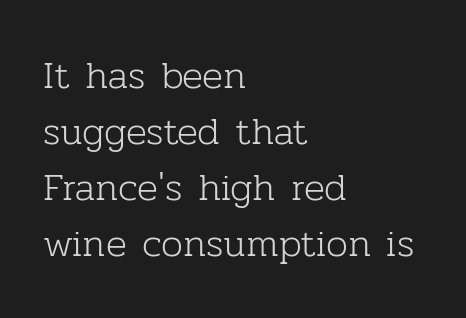
{"serif": "yes", "italic": "no", "bold": "no", "weight": "light", "width": "normal", "stroke_contrast": "low", "x_height": "medium", "monospaced": "no", "underline": "no", "align": "left", "line_spacing": "normal", "line_spacing_ratio": 1.44, "letter_spacing": "normal", "letter_spacing_em": 0.0, "glyph_px": 39}
